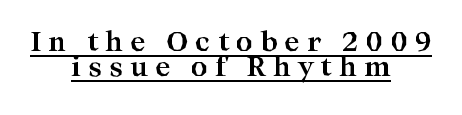
Bold? Absolutely — the strokes are thick and heavy. Is the block centered? Yes — each line is placed symmetrically about the middle. Loose tracking; the words dissolve into strings of separated letters. The leading is snug, giving the passage a crowded texture.
